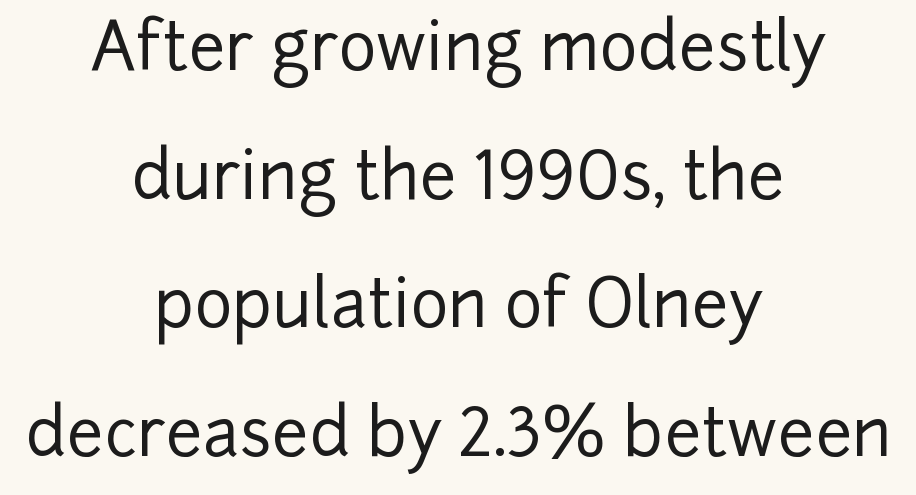
{"serif": "no", "italic": "no", "width": "normal", "stroke_contrast": "low", "x_height": "medium", "monospaced": "no", "underline": "no", "align": "center", "line_spacing": "loose", "line_spacing_ratio": 1.98, "letter_spacing": "normal", "letter_spacing_em": 0.0, "glyph_px": 65}
